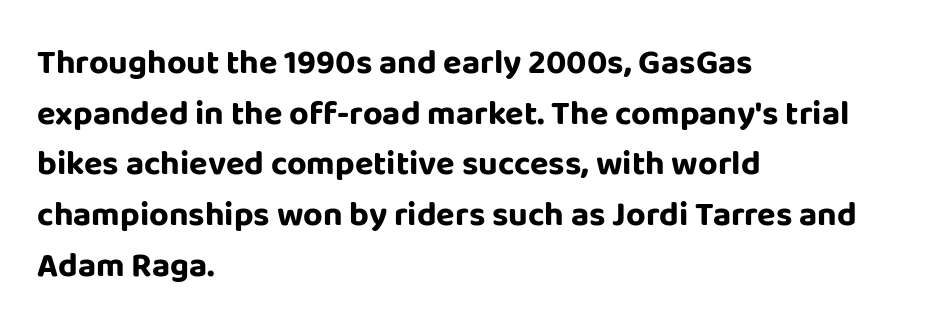
{"serif": "no", "italic": "no", "bold": "yes", "weight": "bold", "width": "normal", "stroke_contrast": "low", "x_height": "large", "monospaced": "no", "underline": "no", "align": "left", "line_spacing": "normal", "line_spacing_ratio": 1.49, "letter_spacing": "normal", "letter_spacing_em": 0.0, "glyph_px": 34}
